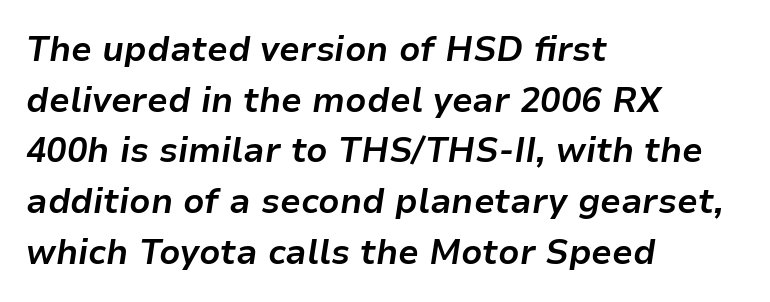
{"italic": "yes", "lean": "right", "slant_degrees": 9, "bold": "yes", "weight": "bold", "width": "normal", "stroke_contrast": "low", "x_height": "medium", "monospaced": "no", "underline": "no", "align": "left", "line_spacing": "normal", "line_spacing_ratio": 1.49, "letter_spacing": "normal", "letter_spacing_em": 0.0, "glyph_px": 34}
